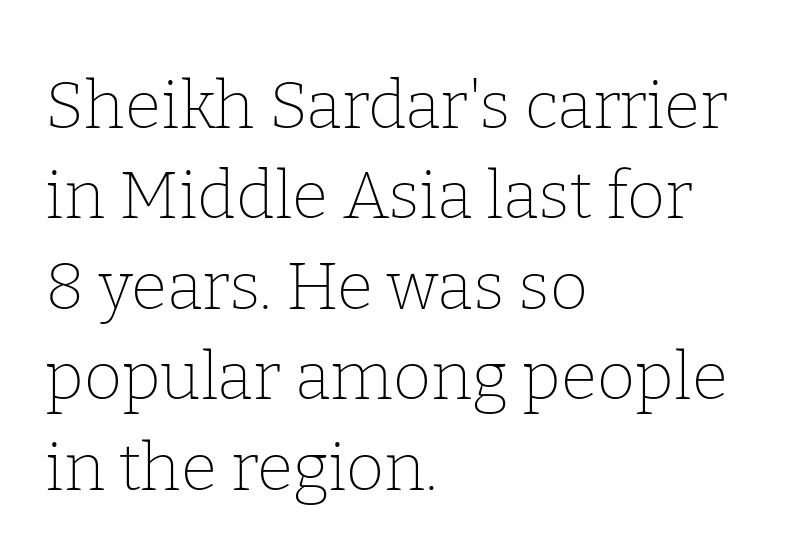
The characters are drawn with everyday or finer stroke widths. Beneath every word, the page is bare. You can tell it's not italic because the verticals are truly vertical. Small tapered or slab feet sit at the stroke ends, so this counts as serif. Tracking here is standard; glyphs follow each other at the usual distance.
